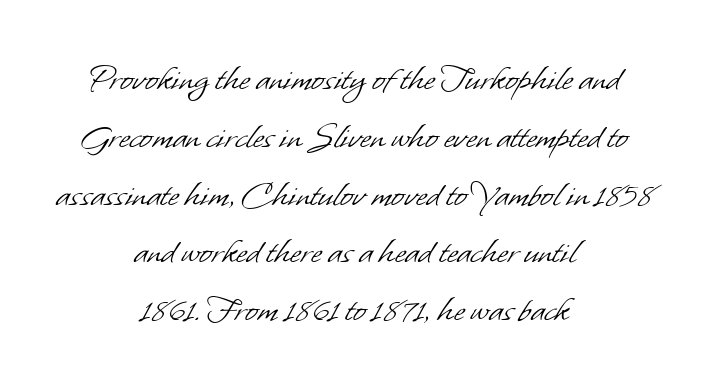
Each letter keeps its own natural width here, so spacing adapts to shape. Vertical spacing — default. The typeface chosen for these lines omits serifs. The characters are drawn with everyday or finer stroke widths.
